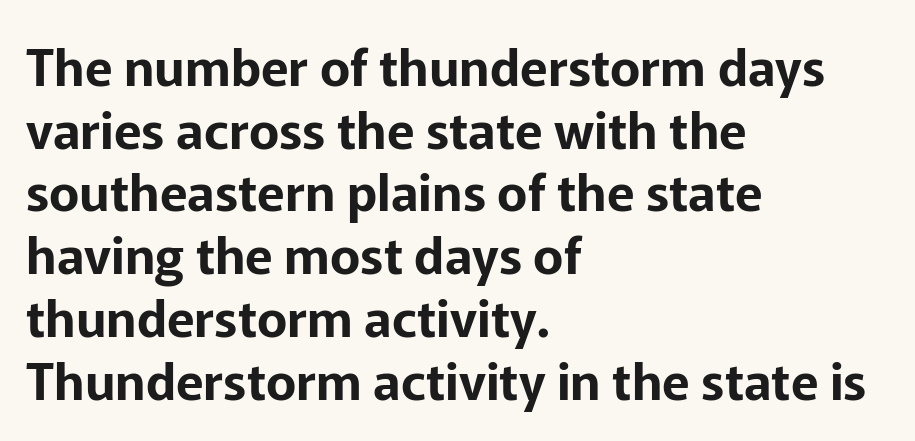
{"serif": "no", "italic": "no", "width": "normal", "stroke_contrast": "low", "x_height": "medium", "monospaced": "no", "underline": "no", "align": "left", "line_spacing_ratio": 1.23, "letter_spacing": "normal", "letter_spacing_em": 0.0, "glyph_px": 51}
